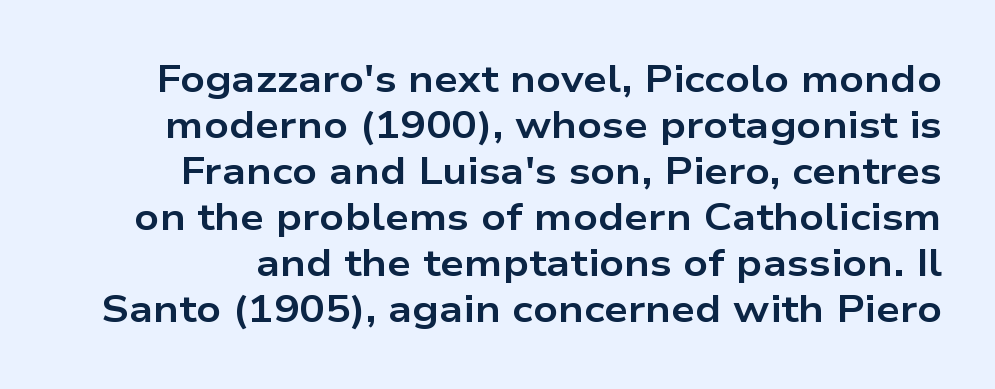
Q: Is the text bold? A: Yes.
Q: Is the text italic (slanted)? A: No, it is upright.
Q: Is the typeface a serif or a sans-serif typeface? A: Sans-serif.
Q: Is the text underlined? A: No.
Q: Is the spacing between letters normal or unusually wide? A: Normal.
Q: Width (condensed, normal, or wide)? A: Wide.
Q: Stroke contrast? A: Low.
Q: x-height? A: Medium.
Q: Monospaced? A: No.
